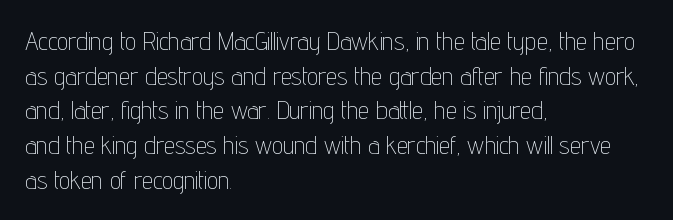
The letters stand straight up with perfectly vertical stems. The typesetter chose a ragged-right arrangement here. What's the leading like? Ordinary, nothing unusual. Nothing unusual about the tracking: characters are spaced as the font intends. Is the stroke heavy? The answer is a plain regular-or-lighter.
